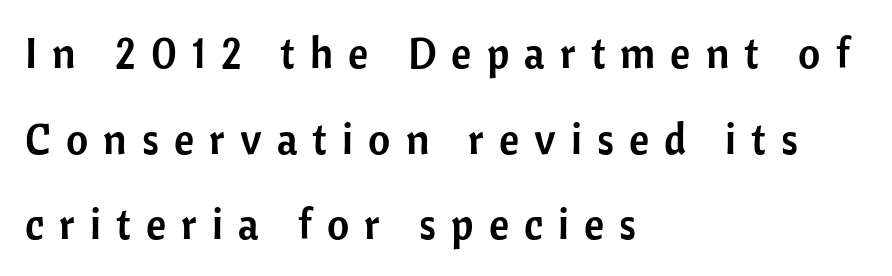
Q: Is the text italic (slanted)? A: No, it is upright.
Q: Is the typeface a serif or a sans-serif typeface? A: Sans-serif.
Q: Is the text underlined? A: No.
Q: How is the paragraph aligned? A: Left-aligned.
Q: Is the spacing between letters normal or unusually wide? A: Unusually wide.
Q: Is the spacing between lines tight, normal or loose? A: Loose.
Q: Width (condensed, normal, or wide)? A: Normal.
Q: Stroke contrast? A: Low.
Q: x-height? A: Medium.
Q: Monospaced? A: No.
